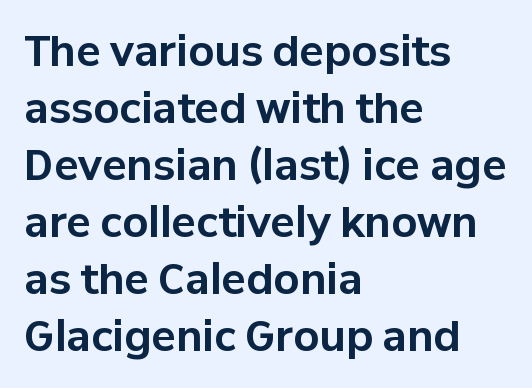
This rendering features lettering with no underline. The characters display no serif detailing; their extremities are plain. Each letter keeps its own natural width here, so spacing adapts to shape. These lines are set flush left with a ragged right edge. Reading down the column, the eye jumps a familiar distance to each next line.
